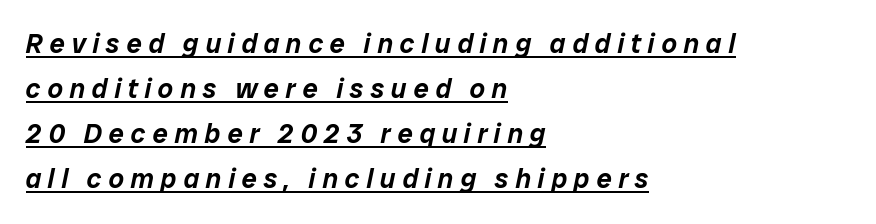
The image shows 27 px text type, italic (leaning right); set left-aligned, normal line spacing (1.67x), unusually wide letter spacing (+0.25 em), underlined.
